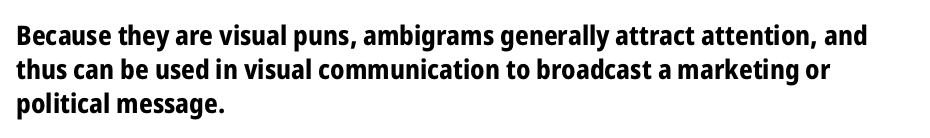
{"italic": "no", "bold": "yes", "underline": "no", "align": "left", "line_spacing": "normal", "line_spacing_ratio": 1.26, "letter_spacing": "normal", "letter_spacing_em": 0.0, "glyph_px": 27}
